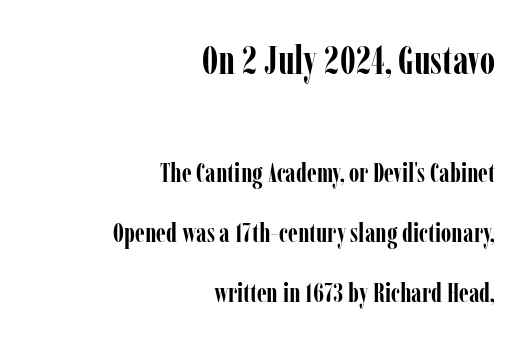
Q: Is the text bold? A: Yes.
Q: Is the text italic (slanted)? A: No, it is upright.
Q: Is the typeface a serif or a sans-serif typeface? A: Serif.
Q: Is the text underlined? A: No.
Q: How is the paragraph aligned? A: Right-aligned.
Q: Is the spacing between letters normal or unusually wide? A: Normal.
Q: Is the spacing between lines tight, normal or loose? A: Loose.
Q: Which block of text is set in a larger size, the first (top) or the second (bottom)? A: The first (top) one.
Q: Width (condensed, normal, or wide)? A: Condensed.
Q: Stroke contrast? A: Low.
Q: x-height? A: Medium.
Q: Monospaced? A: No.
